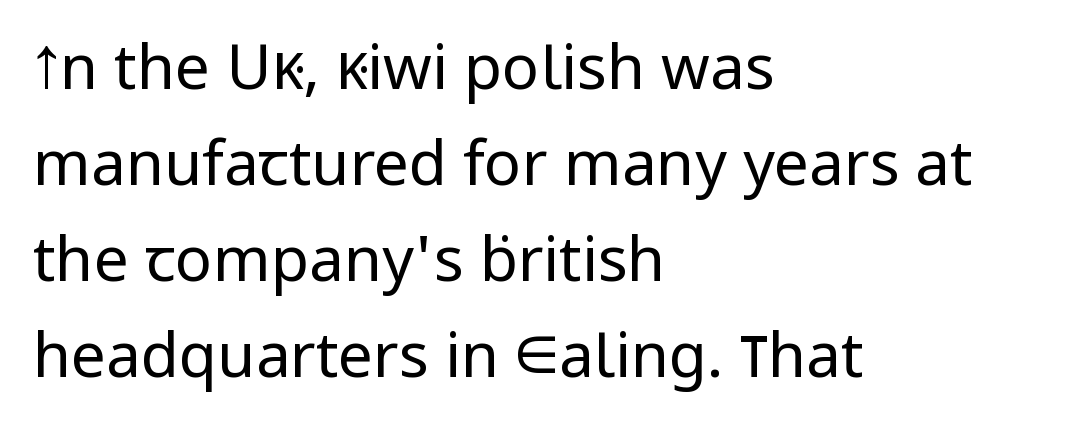
The image shows 62 px regular-weight sans-serif type, upright; set left-aligned, normal line spacing (1.55x), normal letter spacing, not underlined; low stroke contrast and a medium x-height.
